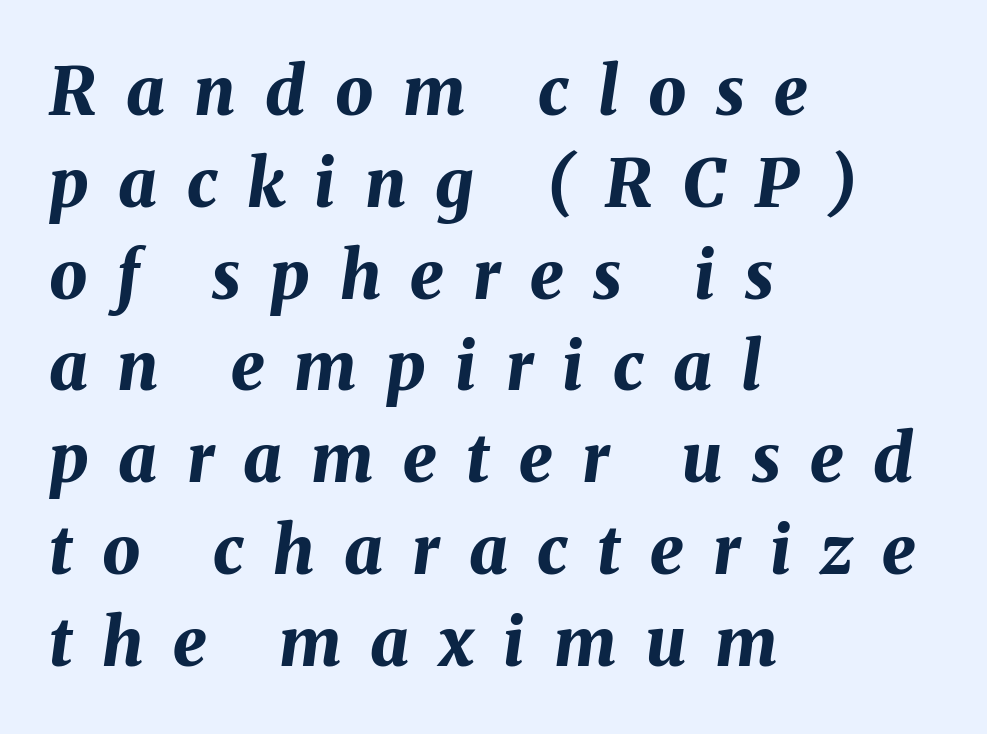
{"italic": "yes", "lean": "right", "slant_degrees": 8, "bold": "yes", "weight": "bold", "width": "normal", "stroke_contrast": "medium", "x_height": "medium", "monospaced": "no", "underline": "no", "align": "left", "line_spacing": "normal", "line_spacing_ratio": 1.37, "letter_spacing": "wide", "letter_spacing_em": 0.44, "glyph_px": 67}
